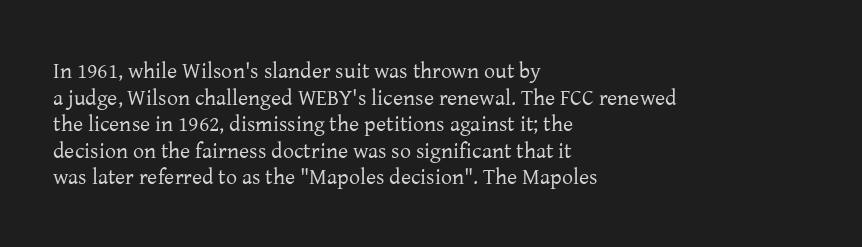
Q: Is the text bold? A: No.
Q: Is the text italic (slanted)? A: No, it is upright.
Q: Is the text underlined? A: No.
Q: How is the paragraph aligned? A: Left-aligned.
Q: Is the spacing between letters normal or unusually wide? A: Normal.
